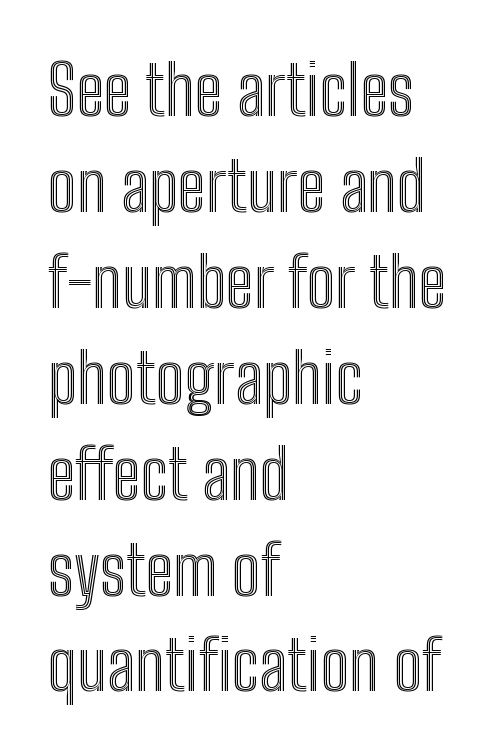
This rendering leaves character spacing at its baseline value. This is roman type, the default non-slanted kind. Left-aligned paragraph, ragged on the right. Do the characters align in a grid? No, the font is proportional. Rows of type keep a routine distance in the vertical direction. The words here are not underlined.
